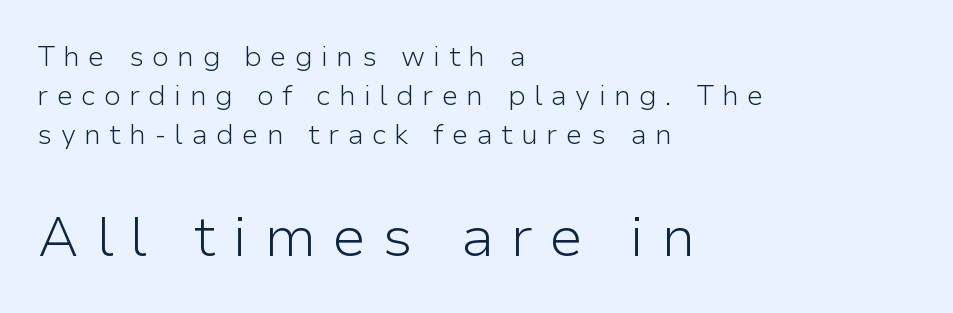
{"serif": "no", "italic": "no", "bold": "no", "weight": "light", "width": "normal", "stroke_contrast": "low", "x_height": "medium", "monospaced": "no", "underline": "no", "align": "left", "line_spacing": "normal", "line_spacing_ratio": 1.39, "letter_spacing": "wide", "letter_spacing_em": 0.29, "larger_block": "second", "size_ratio": 2.0, "glyph_px": 56}
